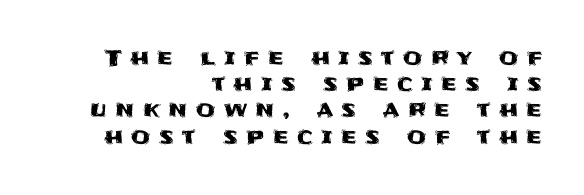
Q: Is the text italic (slanted)? A: No, it is upright.
Q: Is the text underlined? A: No.
Q: How is the paragraph aligned? A: Right-aligned.
Q: Is the spacing between letters normal or unusually wide? A: Unusually wide.
